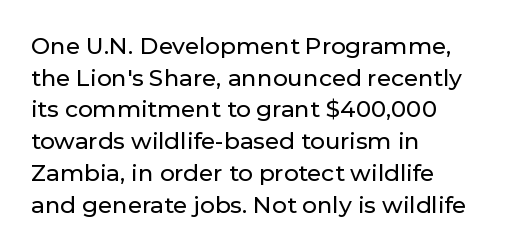
The image shows 23 px text type, upright; set left-aligned, normal line spacing (1.38x), normal letter spacing, not underlined.
